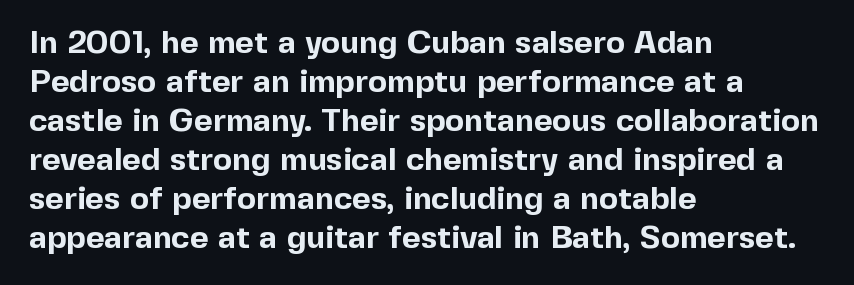
The glyphs in this specimen are sans serif. Looks like regular typesetting: each glyph gets only the width it needs. A dark, heavy texture on the line: the type is bold. Each word holds together tightly as a unit, with standard inter-letter gaps. Anything drawn beneath the words? Only blank space. Every row of glyphs begins at an identical x-position on the left.
